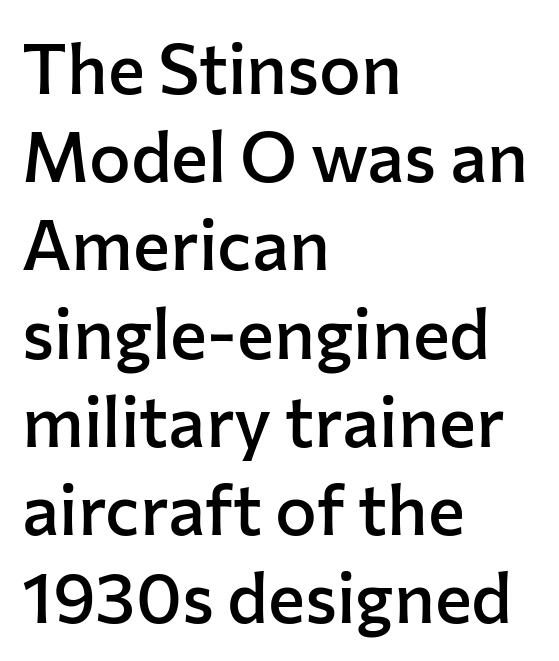
Nope, not italic — everything's standing straight. You could not count columns in this text — the font is proportionally spaced. This sample uses a sans-serif face. Rule under the text: the space is simply empty.
